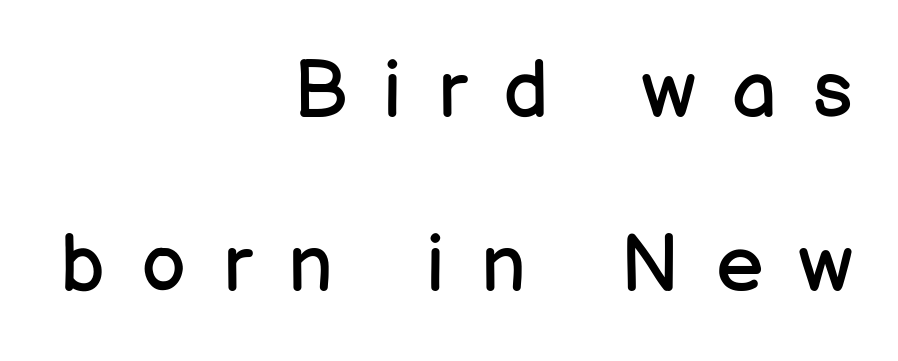
Is the type heavy? It reads as light-to-regular instead. Each word looks stretched out because of the extra space between its letters. Note the varied advance widths — an 'i' is clearly narrower than an 'm'. Letters rest on an invisible, unmarked baseline.
